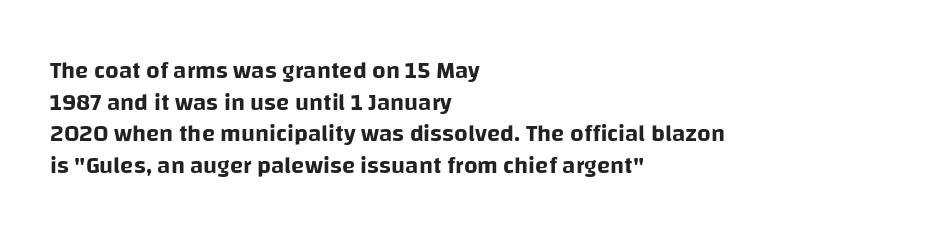
The letterforms sit shoulder to shoulder at normal distance. In terms of leading, this rendering sits right in the middle. The rendering anchors every line to the left-hand side. Style check: upright.
